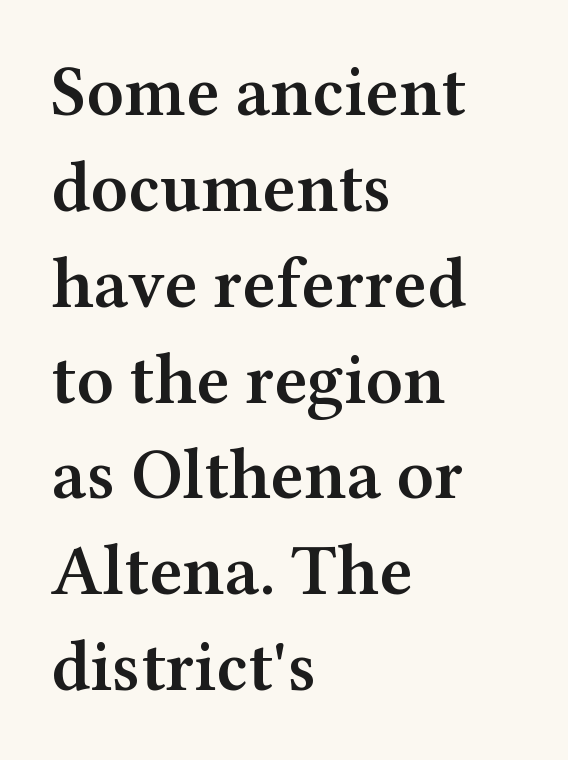
The glyphs in this specimen are seriffed. The leading is moderate, giving the passage an even texture. Looks like regular typesetting: each glyph gets only the width it needs. Inter-character spacing is left at the font's built-in metrics. Alignment: flush left. It's the straight-up-and-down kind of type.
